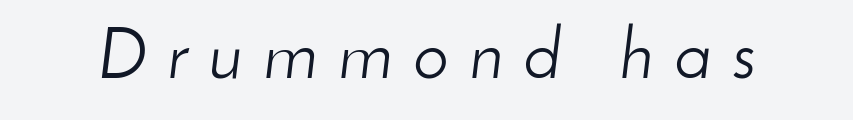
The image shows 71 px light type, italic (leaning right); set unusually wide letter spacing (+0.29 em), not underlined; low stroke contrast and a small x-height.
